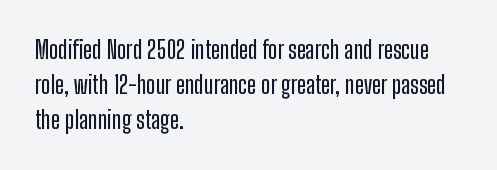
{"italic": "no", "underline": "no", "align": "left", "line_spacing": "normal", "line_spacing_ratio": 1.45, "letter_spacing": "normal", "letter_spacing_em": 0.0, "glyph_px": 24}
